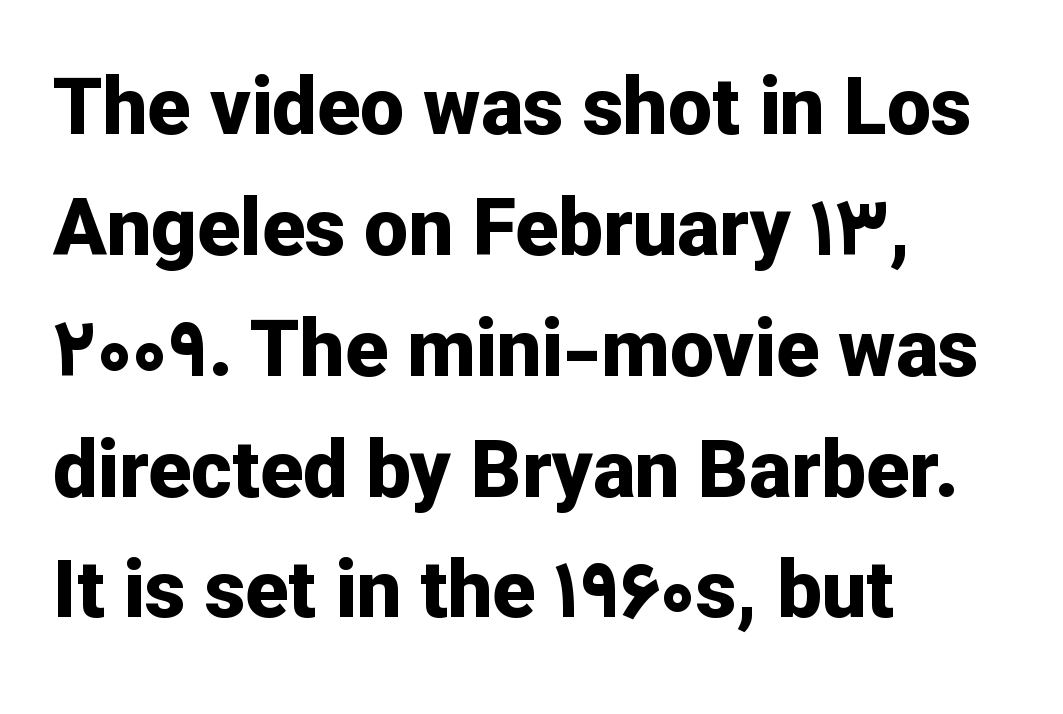
Italic? Not at all — the glyphs are vertical. Words appear dense and cohesive because spacing is normal. Serifs: no, the terminals of the letterforms are clean. Note the varied advance widths — an 'i' is clearly narrower than an 'm'. The rendering anchors every line to the left-hand side. Each glyph is drawn with heavy, bold strokes.
